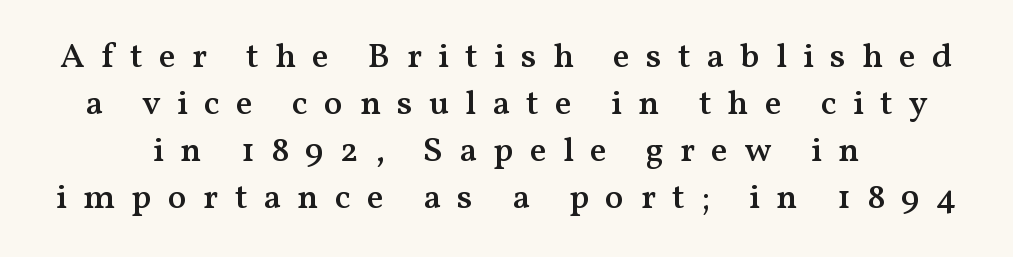
{"serif": "yes", "italic": "no", "bold": "semi", "weight": "semibold", "width": "normal", "stroke_contrast": "medium", "x_height": "medium", "monospaced": "no", "underline": "no", "align": "center", "line_spacing": "normal", "line_spacing_ratio": 1.34, "letter_spacing": "wide", "letter_spacing_em": 0.46, "glyph_px": 35}
